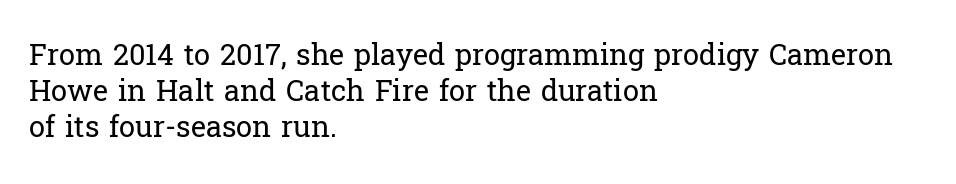
Q: Is the text bold? A: No.
Q: Is the text italic (slanted)? A: No, it is upright.
Q: Is the typeface a serif or a sans-serif typeface? A: Serif.
Q: Is the text underlined? A: No.
Q: How is the paragraph aligned? A: Left-aligned.
Q: Is the spacing between letters normal or unusually wide? A: Normal.
Q: Is the spacing between lines tight, normal or loose? A: Normal.
Q: Width (condensed, normal, or wide)? A: Normal.
Q: Stroke contrast? A: Low.
Q: x-height? A: Medium.
Q: Monospaced? A: No.
